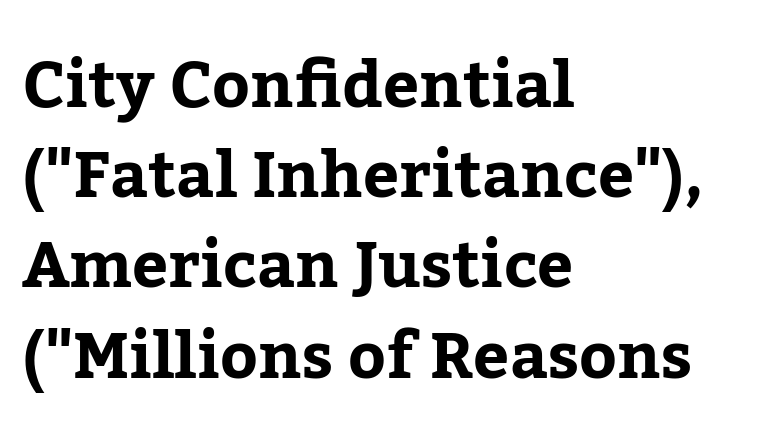
The image shows 64 px bold serif type, upright; set left-aligned, normal line spacing (1.41x), normal letter spacing, not underlined; low stroke contrast and a medium x-height.
